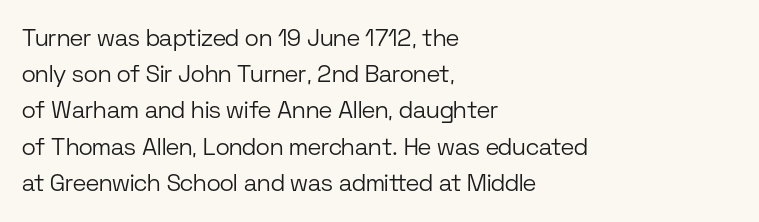
{"italic": "no", "bold": "no", "underline": "no", "align": "left", "line_spacing": "normal", "line_spacing_ratio": 1.51, "letter_spacing": "normal", "letter_spacing_em": 0.0, "glyph_px": 24}
